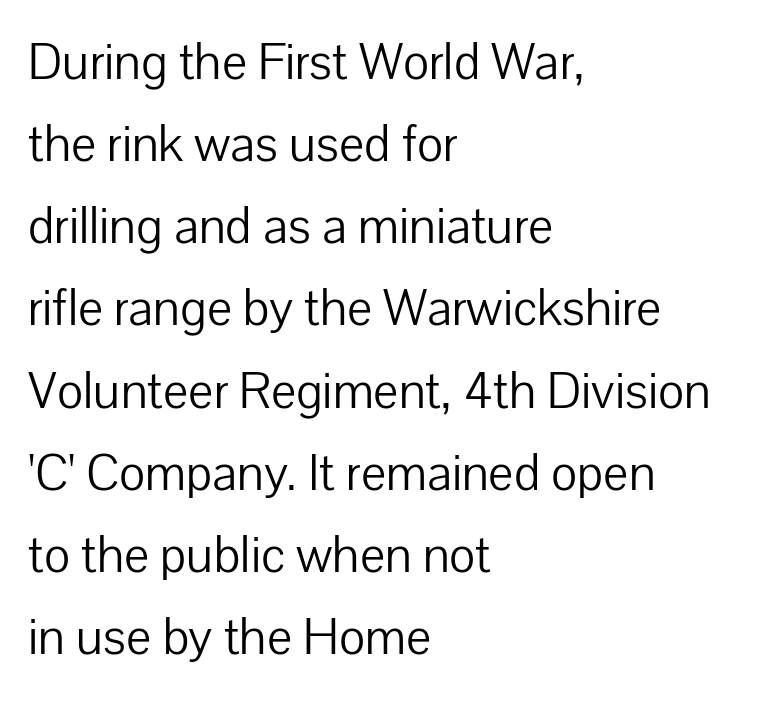
{"serif": "no", "italic": "no", "bold": "no", "weight": "light", "width": "normal", "stroke_contrast": "low", "x_height": "medium", "monospaced": "no", "underline": "no", "align": "left", "line_spacing": "normal", "line_spacing_ratio": 1.55, "letter_spacing": "normal", "letter_spacing_em": 0.0, "glyph_px": 53}
